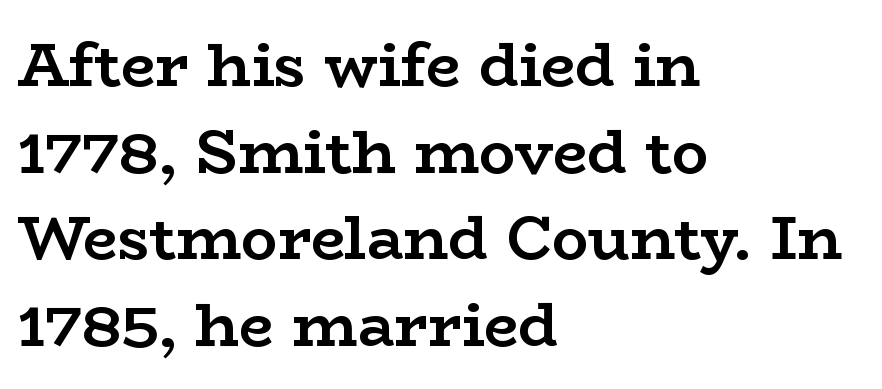
{"serif": "yes", "italic": "no", "bold": "yes", "weight": "semibold", "width": "wide", "stroke_contrast": "low", "x_height": "medium", "monospaced": "no", "underline": "no", "align": "left", "line_spacing": "normal", "line_spacing_ratio": 1.42, "letter_spacing": "normal", "letter_spacing_em": 0.0, "glyph_px": 61}
